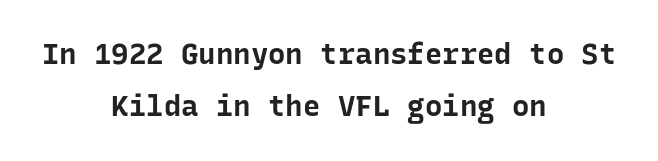
{"serif": "no", "italic": "no", "bold": "yes", "weight": "bold", "width": "normal", "stroke_contrast": "low", "x_height": "medium", "monospaced": "yes", "underline": "no", "align": "center", "line_spacing_ratio": 1.8, "letter_spacing": "normal", "letter_spacing_em": 0.0, "glyph_px": 29}
